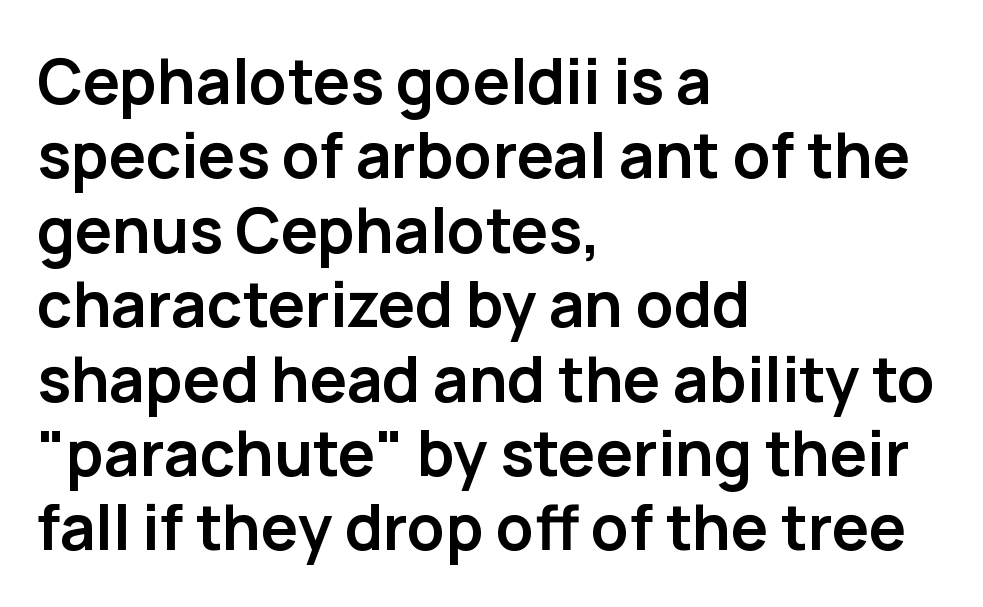
Beneath every word, the page is bare. Students, this is bold: see how much ink each stroke carries. Teacher's note: observe the even left margin — that is flush-left alignment. Notice how the stems are strictly vertical — no italics here. This rendering employs a face without finishing strokes, i.e., a sans-serif.
